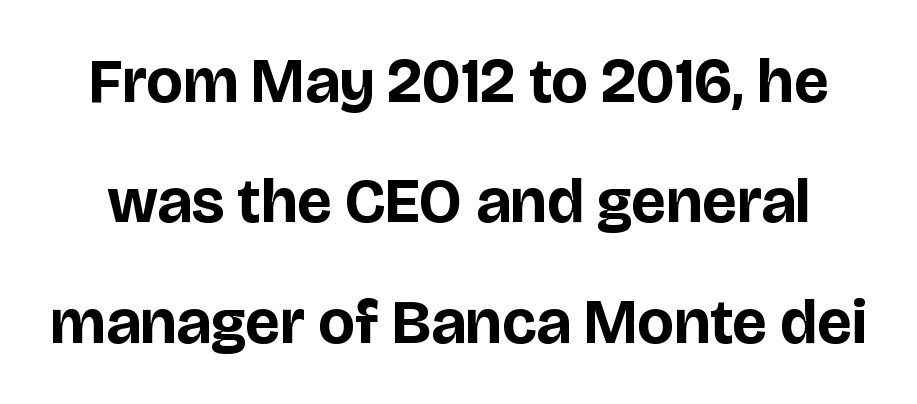
{"serif": "no", "italic": "no", "bold": "yes", "weight": "bold", "width": "normal", "stroke_contrast": "low", "x_height": "large", "monospaced": "no", "underline": "no", "line_spacing": "loose", "line_spacing_ratio": 1.91, "letter_spacing": "normal", "letter_spacing_em": 0.0, "glyph_px": 63}
